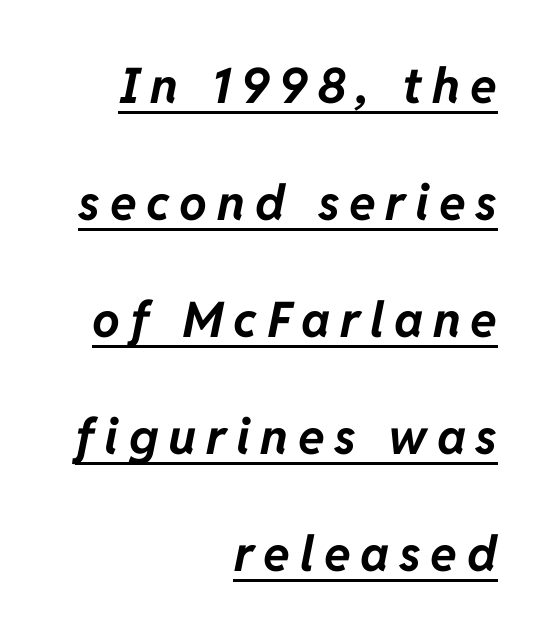
Q: Is the text bold? A: Yes.
Q: Is the text italic (slanted)? A: Yes, it leans right by about 11 degrees.
Q: Is the text underlined? A: Yes.
Q: How is the paragraph aligned? A: Right-aligned.
Q: Is the spacing between letters normal or unusually wide? A: Unusually wide.
Q: Is the spacing between lines tight, normal or loose? A: Loose.
Q: Width (condensed, normal, or wide)? A: Normal.
Q: Stroke contrast? A: Low.
Q: x-height? A: Medium.
Q: Monospaced? A: No.
